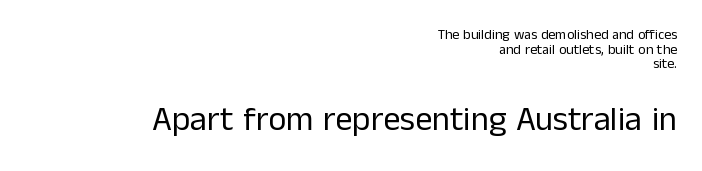
{"serif": "no", "italic": "no", "bold": "no", "weight": "regular", "width": "normal", "stroke_contrast": "low", "x_height": "medium", "monospaced": "no", "underline": "no", "align": "right", "line_spacing": "tight", "line_spacing_ratio": 1.05, "letter_spacing": "normal", "letter_spacing_em": 0.0, "larger_block": "second", "size_ratio": 2.43, "glyph_px": 34}
